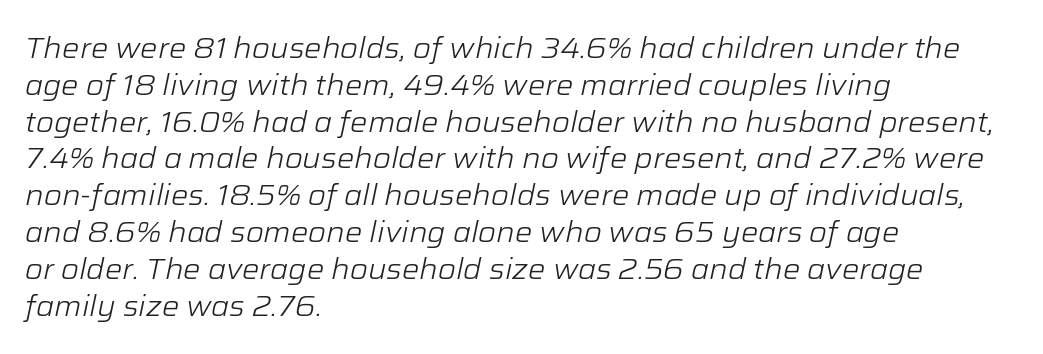
Teacher's note: observe the even left margin — that is flush-left alignment. Rendered with sloped, italic letterforms. No extra ink here — the face is not bold. Compared with typical body copy, the letter spacing here is the same. One glance says typical: line gaps are just what's usual.
